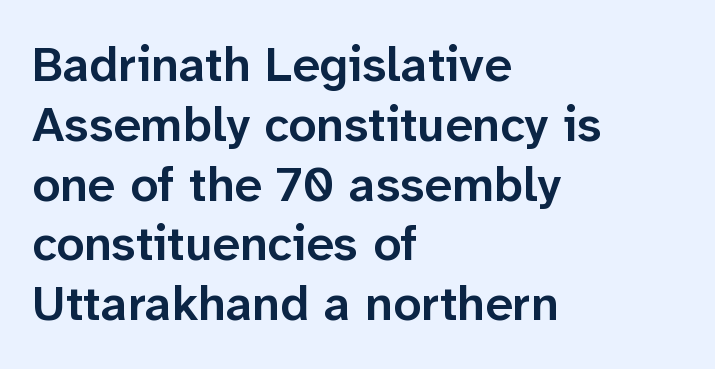
The image shows 49 px semibold sans-serif type, upright; set left-aligned, line spacing 1.22x, normal letter spacing, not underlined; low stroke contrast and a medium x-height.
